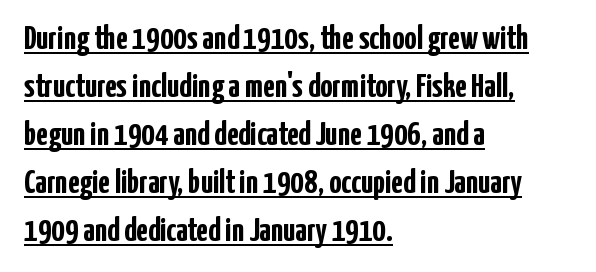
{"serif": "no", "italic": "no", "bold": "yes", "weight": "semibold", "width": "condensed", "stroke_contrast": "low", "x_height": "medium", "monospaced": "no", "underline": "yes", "align": "left", "line_spacing": "normal", "line_spacing_ratio": 1.41, "letter_spacing": "normal", "letter_spacing_em": 0.0, "glyph_px": 34}
